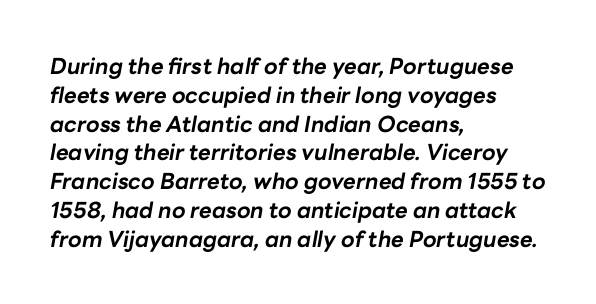
The image shows 22 px bold type, italic (leaning right); set left-aligned, normal line spacing (1.31x), normal letter spacing, not underlined.
